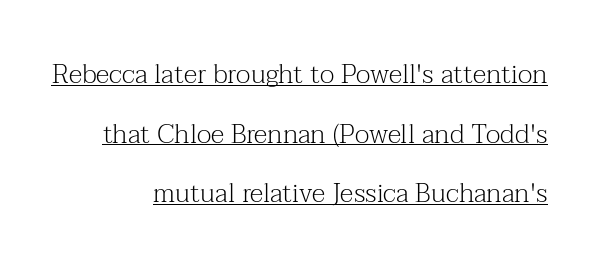
{"italic": "no", "bold": "no", "underline": "yes", "align": "right", "line_spacing": "loose", "line_spacing_ratio": 2.21, "letter_spacing": "normal", "letter_spacing_em": 0.0, "glyph_px": 27}
